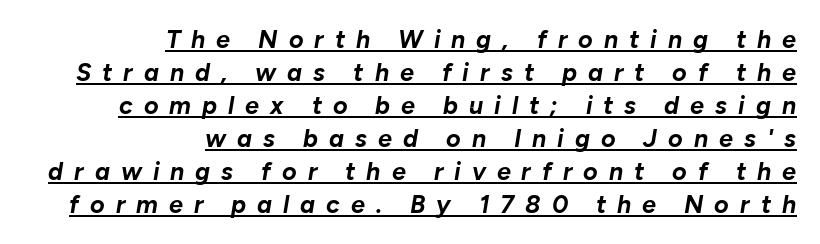
Is the block centered? No — it sits flush against the right margin. Summary of vertical rhythm: regular, with standard interline spacing. Glyph-to-glyph distance is far greater than everyday printed text. It's the slanting kind of type.
